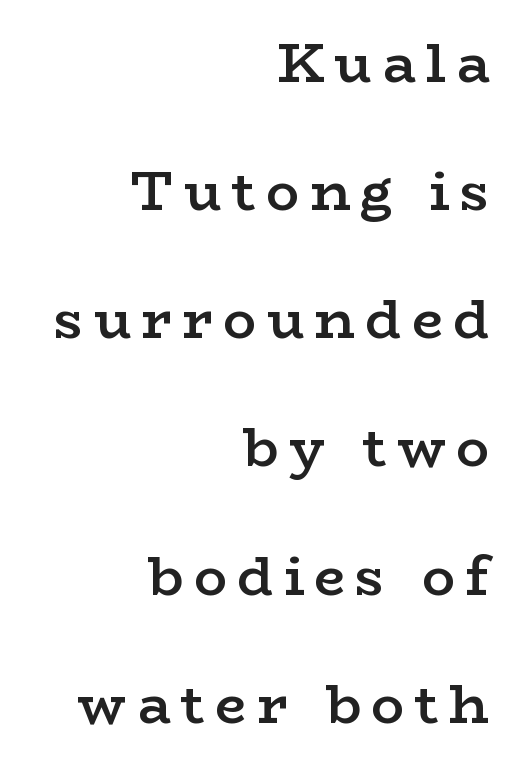
{"serif": "yes", "italic": "no", "bold": "semi", "weight": "semibold", "width": "wide", "stroke_contrast": "low", "x_height": "medium", "monospaced": "no", "underline": "no", "align": "right", "line_spacing": "loose", "line_spacing_ratio": 2.33, "glyph_px": 55}
